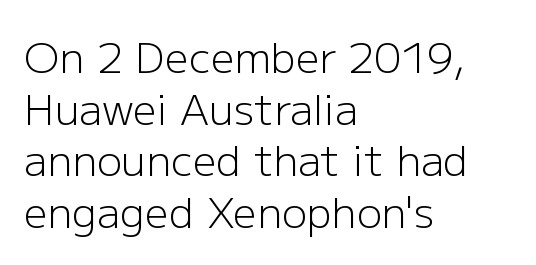
{"serif": "no", "italic": "no", "bold": "no", "weight": "light", "width": "normal", "stroke_contrast": "low", "x_height": "medium", "monospaced": "no", "underline": "no", "align": "left", "line_spacing_ratio": 1.23, "letter_spacing": "normal", "letter_spacing_em": 0.0, "glyph_px": 42}
